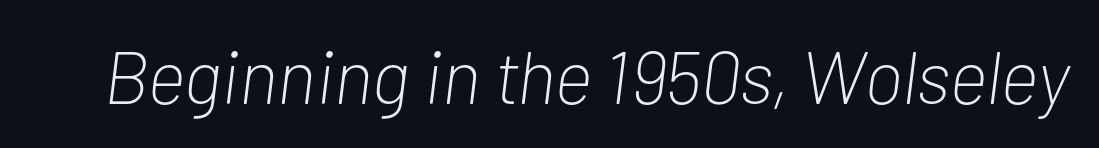
The image shows 75 px light, condensed type, italic (leaning right); set normal letter spacing, not underlined; low stroke contrast and a medium x-height.
